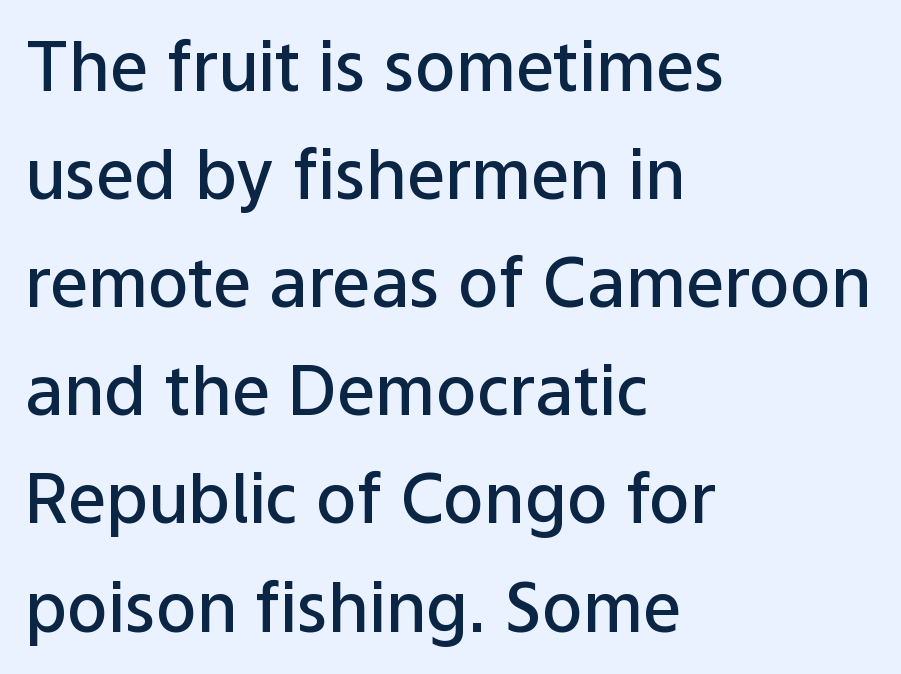
Q: Is the text bold? A: Semi-bold.
Q: Is the text italic (slanted)? A: No, it is upright.
Q: Is the typeface a serif or a sans-serif typeface? A: Sans-serif.
Q: Is the text underlined? A: No.
Q: How is the paragraph aligned? A: Left-aligned.
Q: Is the spacing between letters normal or unusually wide? A: Normal.
Q: Is the spacing between lines tight, normal or loose? A: Normal.
Q: Width (condensed, normal, or wide)? A: Normal.
Q: Stroke contrast? A: Low.
Q: x-height? A: Medium.
Q: Monospaced? A: No.
